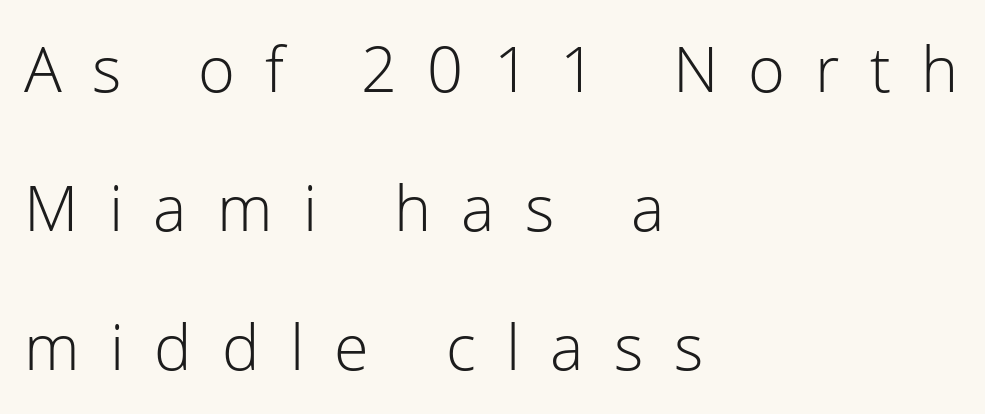
The image shows 63 px light sans-serif type, upright; set left-aligned, loose line spacing (2.21x), unusually wide letter spacing (+0.48 em), not underlined; low stroke contrast and a medium x-height.
